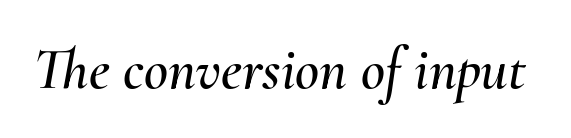
The image shows 59 px text type, italic (leaning right); set normal letter spacing, not underlined; medium stroke contrast and a small x-height.
